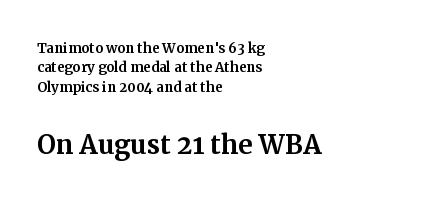
The image shows 35 px serif type, upright; set left-aligned, tight line spacing (1.08x), normal letter spacing, not underlined; the second (bottom) block is 1.94x larger; medium stroke contrast and a medium x-height.
